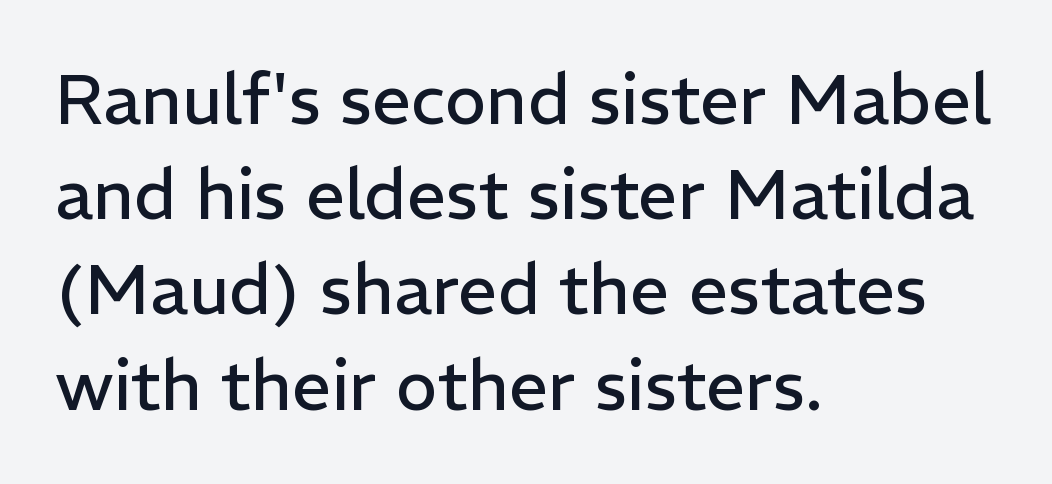
{"serif": "no", "italic": "no", "bold": "no", "weight": "regular", "width": "normal", "stroke_contrast": "low", "x_height": "medium", "monospaced": "no", "underline": "no", "align": "left", "line_spacing": "normal", "line_spacing_ratio": 1.36, "letter_spacing": "normal", "letter_spacing_em": 0.0, "glyph_px": 70}
